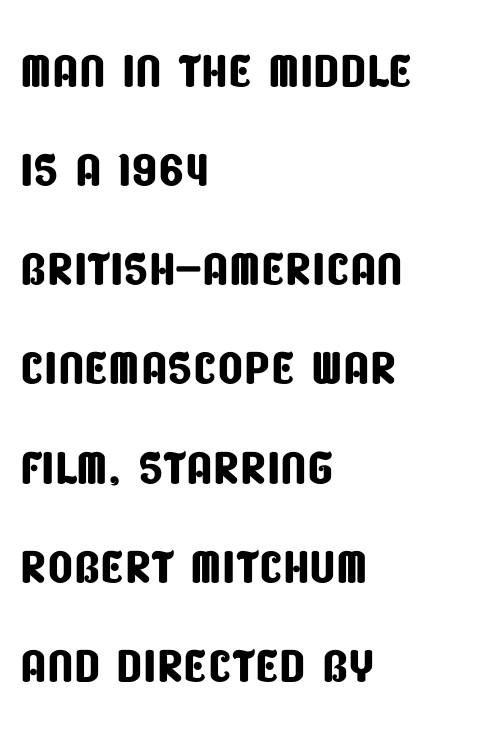
Clear beneath every line of the passage. Horizontally, the lines are justified to the leading edge only. This sample uses a sans-serif face. How would I describe the line gaps? Plain and ordinary. The rendering uses natural spacing where letterforms have individual widths. The line texture is even and compact thanks to regular tracking.
